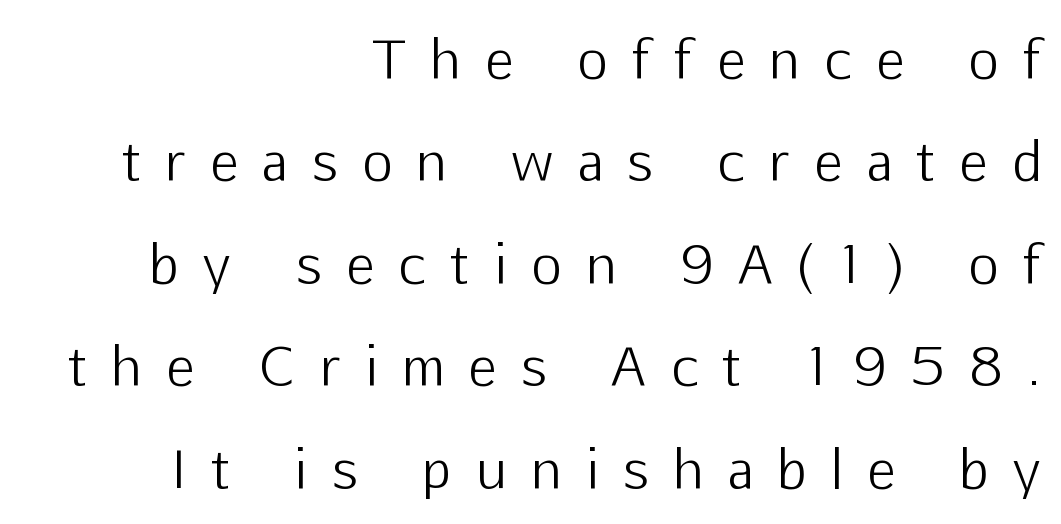
{"serif": "no", "italic": "no", "bold": "no", "weight": "light", "width": "normal", "stroke_contrast": "low", "x_height": "medium", "monospaced": "no", "underline": "no", "align": "right", "line_spacing": "loose", "line_spacing_ratio": 1.97, "letter_spacing": "wide", "letter_spacing_em": 0.49, "glyph_px": 52}
